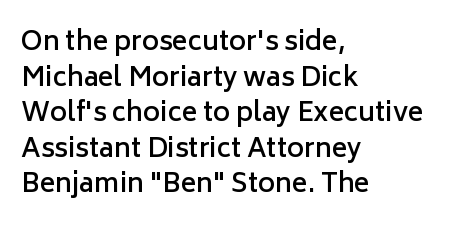
The letters sit at their default tracking, neither squeezed nor spread. Line starts are locked; line ends wander. These words are printed semibold, heavier than regular yet not bold. Does the lettering tilt? It doesn't — this is upright. Students, observe: this is what conventionally led text looks like. Type without underlining.
